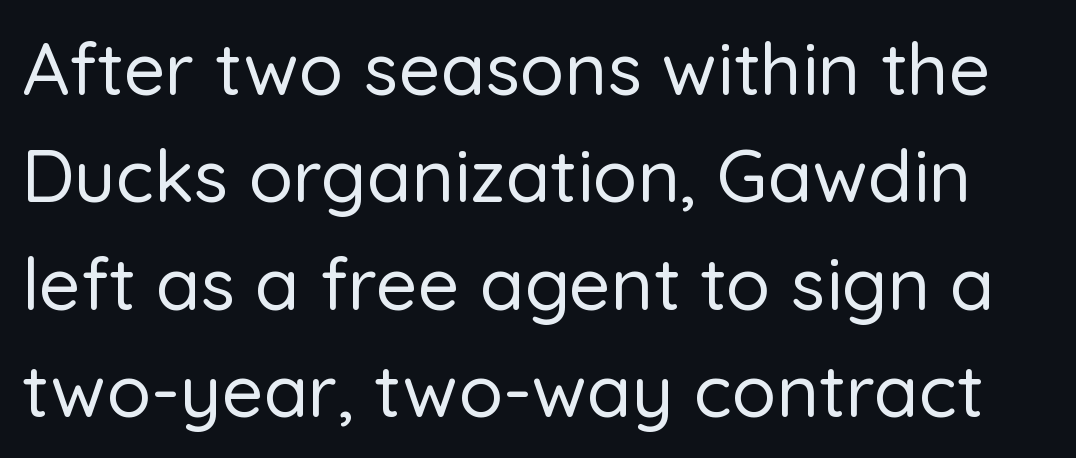
Q: Is the text italic (slanted)? A: No, it is upright.
Q: Is the typeface a serif or a sans-serif typeface? A: Sans-serif.
Q: Is the text underlined? A: No.
Q: Is the spacing between letters normal or unusually wide? A: Normal.
Q: Is the spacing between lines tight, normal or loose? A: Normal.
Q: Width (condensed, normal, or wide)? A: Normal.
Q: Stroke contrast? A: Low.
Q: x-height? A: Medium.
Q: Monospaced? A: No.
